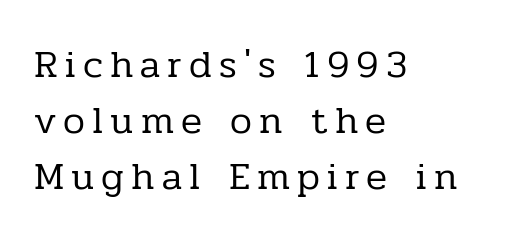
The rendering uses natural spacing where letterforms have individual widths. Honestly, the row spacing looks completely unremarkable. Reading down the block, your eye returns to a fixed left position each line. Posture: upright roman. The typeface has the unassuming heft of standard copy or less.
